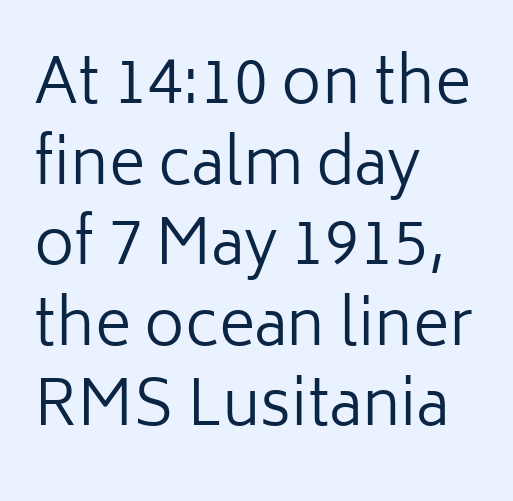
The image shows 62 px regular-weight sans-serif type, upright; set left-aligned, normal line spacing (1.3x), normal letter spacing, not underlined; low stroke contrast and a medium x-height.
